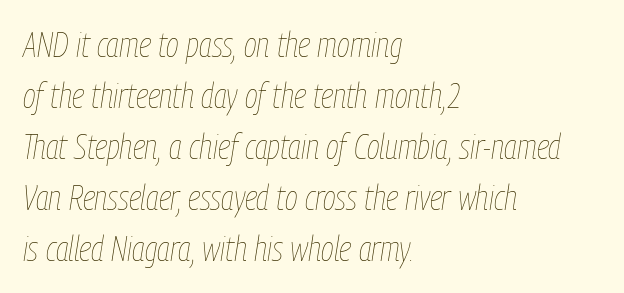
{"italic": "yes", "lean": "right", "slant_degrees": 9, "bold": "no", "weight": "thin", "width": "condensed", "stroke_contrast": "low", "x_height": "medium", "monospaced": "no", "underline": "no", "align": "left", "line_spacing": "normal", "line_spacing_ratio": 1.46, "letter_spacing": "normal", "letter_spacing_em": 0.0, "glyph_px": 35}
